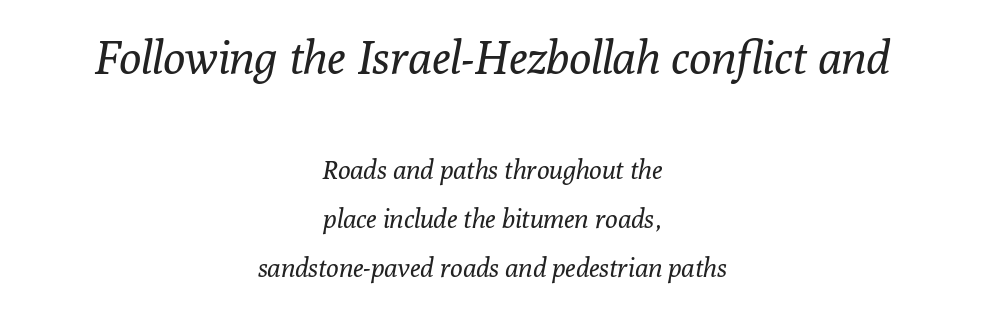
How are the letters spaced? Ordinarily, with no added tracking. Bold? No — there's no thickening of the strokes. Notice how the passage keeps no hard edge, just a central spine. Think of a printed novel: that variable character pitch is what you see here. A bare baseline throughout the passage. Would a proofreader flag this as italicized? Yes.
